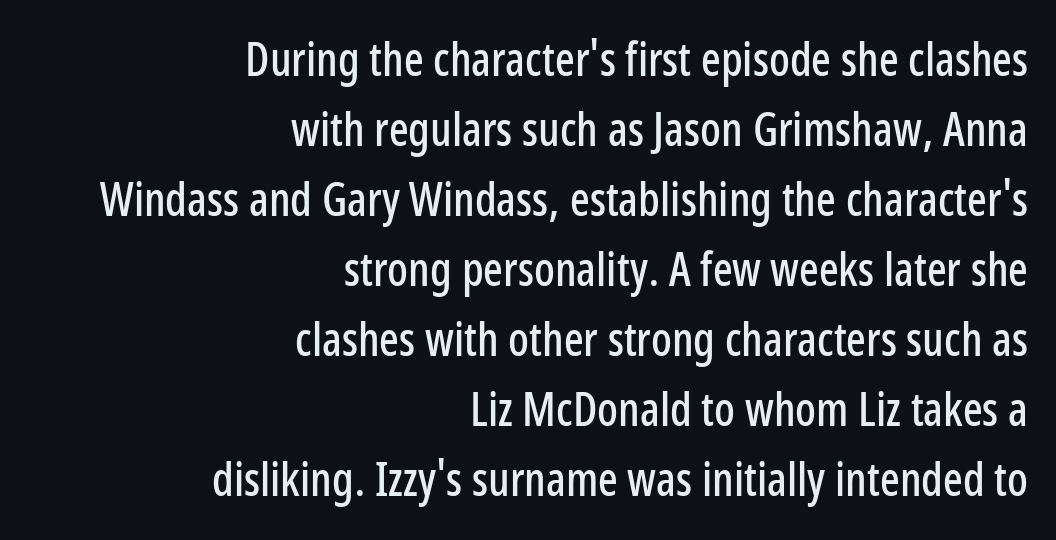
Q: Is the text italic (slanted)? A: No, it is upright.
Q: Is the typeface a serif or a sans-serif typeface? A: Sans-serif.
Q: Is the text underlined? A: No.
Q: How is the paragraph aligned? A: Right-aligned.
Q: Is the spacing between letters normal or unusually wide? A: Normal.
Q: Is the spacing between lines tight, normal or loose? A: Normal.
Q: Width (condensed, normal, or wide)? A: Condensed.
Q: Stroke contrast? A: Low.
Q: x-height? A: Medium.
Q: Monospaced? A: No.
